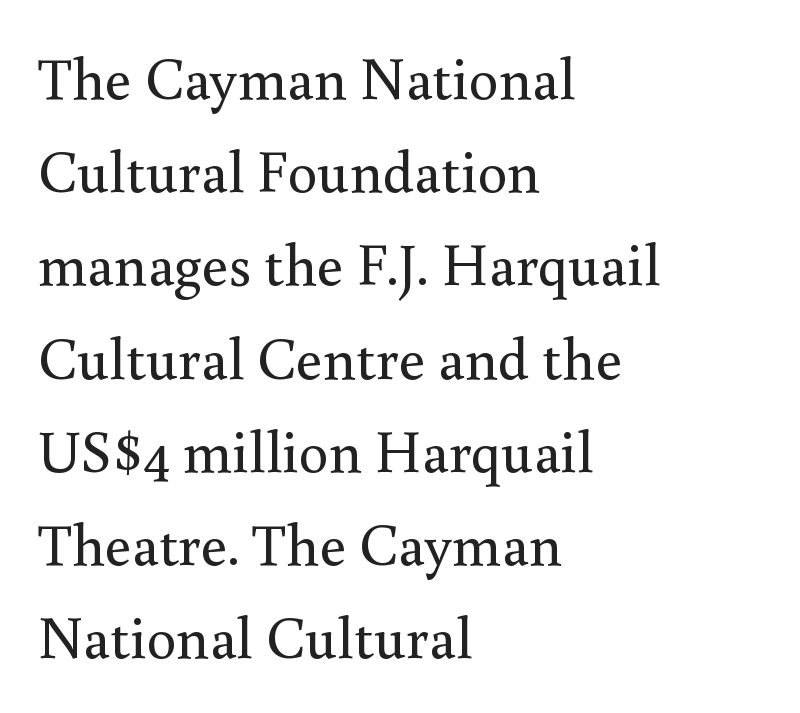
Q: Is the text bold? A: No.
Q: Is the text italic (slanted)? A: No, it is upright.
Q: Is the typeface a serif or a sans-serif typeface? A: Serif.
Q: Is the text underlined? A: No.
Q: How is the paragraph aligned? A: Left-aligned.
Q: Is the spacing between letters normal or unusually wide? A: Normal.
Q: Is the spacing between lines tight, normal or loose? A: Normal.
Q: Width (condensed, normal, or wide)? A: Normal.
Q: Stroke contrast? A: Medium.
Q: x-height? A: Small.
Q: Monospaced? A: No.
